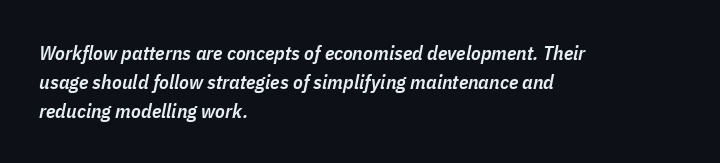
{"italic": "yes", "lean": "right", "slant_degrees": 11, "bold": "semi", "underline": "no", "align": "left", "line_spacing": "normal", "line_spacing_ratio": 1.44, "letter_spacing": "normal", "letter_spacing_em": 0.0, "glyph_px": 20}
